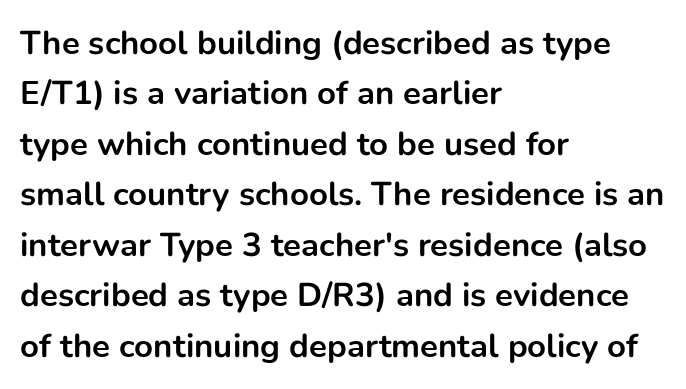
The image shows 33 px bold sans-serif type, upright; set left-aligned, normal line spacing (1.53x), normal letter spacing, not underlined; low stroke contrast and a medium x-height.
